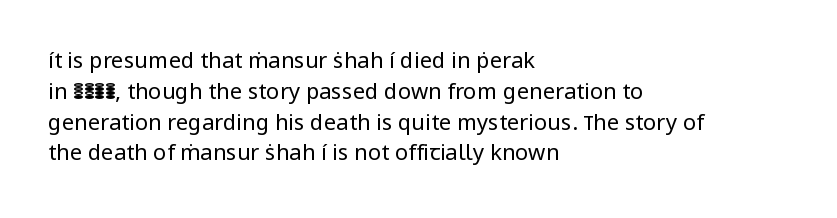
Q: Is the text bold? A: No.
Q: Is the text italic (slanted)? A: No, it is upright.
Q: Is the text underlined? A: No.
Q: How is the paragraph aligned? A: Left-aligned.
Q: Is the spacing between letters normal or unusually wide? A: Normal.
Q: Is the spacing between lines tight, normal or loose? A: Normal.
